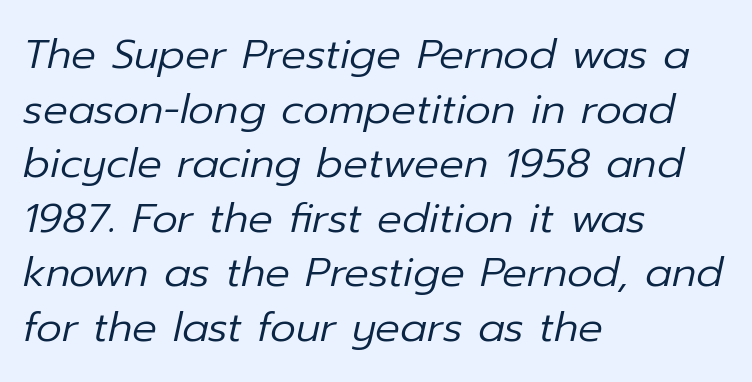
The space directly below the letters is spotless. There is no visible air inserted between adjacent glyphs. Varying glyph widths throughout — classic text-font behaviour. Vertical spacing — default.
